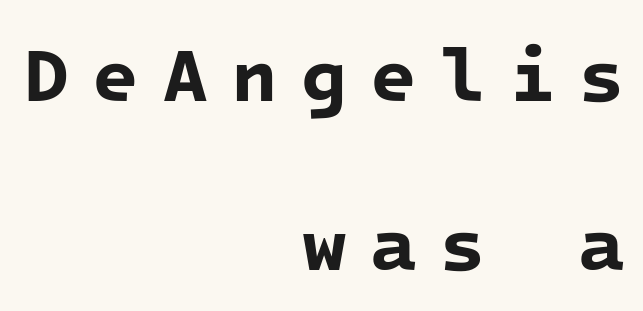
{"serif": "no", "bold": "yes", "weight": "bold", "width": "normal", "stroke_contrast": "low", "x_height": "medium", "monospaced": "yes", "underline": "no", "align": "right", "line_spacing": "loose", "line_spacing_ratio": 2.22, "letter_spacing": "wide", "letter_spacing_em": 0.3, "glyph_px": 76}
